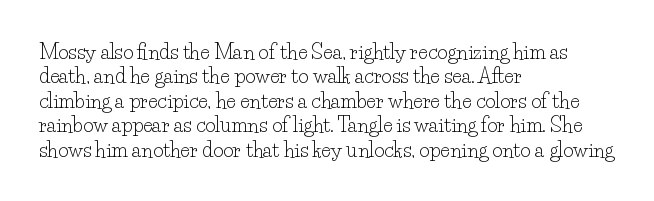
Q: Is the text bold? A: No.
Q: Is the text italic (slanted)? A: No, it is upright.
Q: Is the text underlined? A: No.
Q: How is the paragraph aligned? A: Left-aligned.
Q: Is the spacing between letters normal or unusually wide? A: Normal.
